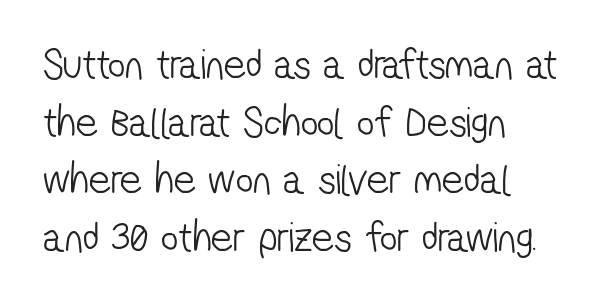
The image shows 43 px light, condensed sans-serif type; set left-aligned, normal line spacing (1.34x), normal letter spacing, not underlined; low stroke contrast and a medium x-height.
